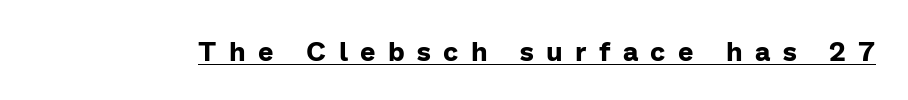
{"italic": "no", "bold": "yes", "underline": "yes", "letter_spacing": "wide", "letter_spacing_em": 0.46, "glyph_px": 27}
